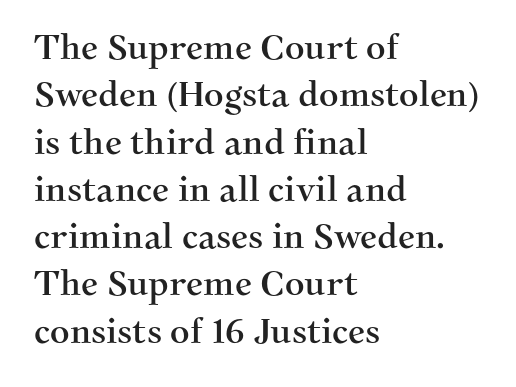
{"serif": "yes", "italic": "no", "width": "normal", "stroke_contrast": "medium", "x_height": "medium", "monospaced": "no", "underline": "no", "align": "left", "line_spacing": "normal", "line_spacing_ratio": 1.39, "letter_spacing": "normal", "letter_spacing_em": 0.0, "glyph_px": 34}
